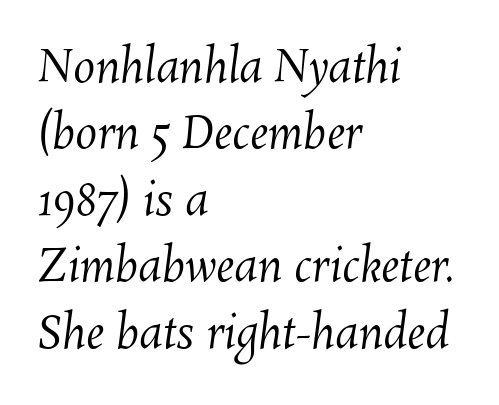
{"bold": "no", "weight": "regular", "width": "normal", "stroke_contrast": "medium", "x_height": "medium", "monospaced": "no", "underline": "no", "align": "left", "line_spacing": "normal", "line_spacing_ratio": 1.51, "letter_spacing": "normal", "letter_spacing_em": 0.0, "glyph_px": 44}
